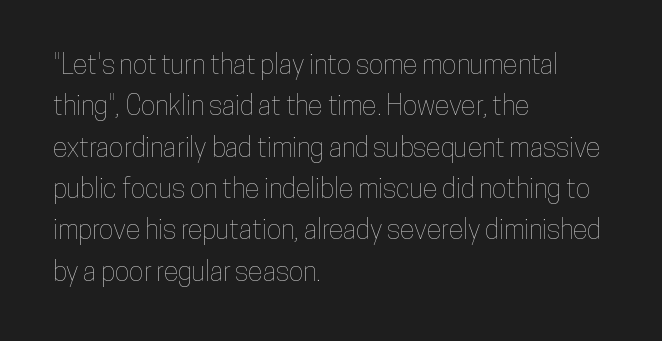
Successive baselines arrive at the customary interval. Short and long lines alike share a common starting point at left. Italic: no, the glyphs are upright roman. Short note: letters normally spaced. Quick note: underline off.
